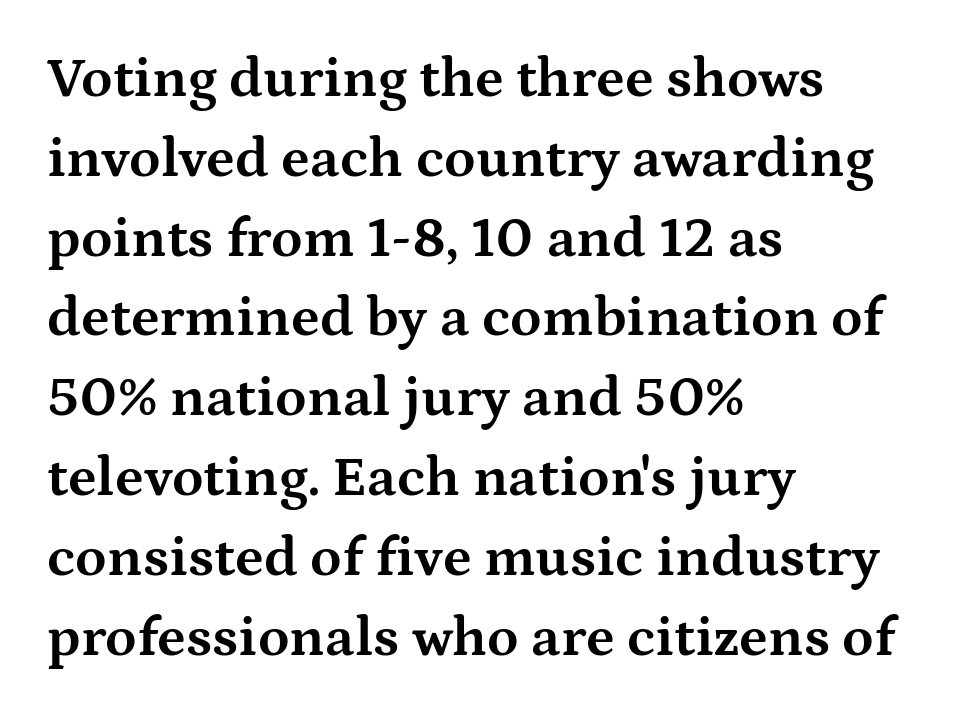
The image shows 57 px bold, wide serif type, upright; set left-aligned, normal line spacing (1.4x), normal letter spacing, not underlined; medium stroke contrast and a medium x-height.
